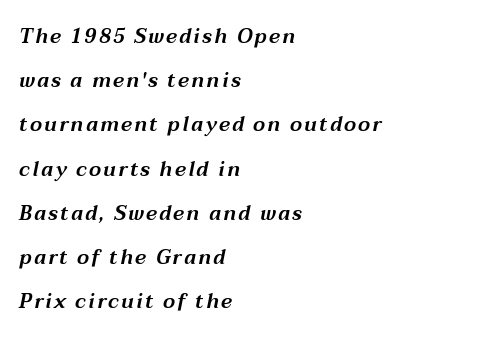
Q: Is the text italic (slanted)? A: Yes, it leans right by about 12 degrees.
Q: Is the text underlined? A: No.
Q: How is the paragraph aligned? A: Left-aligned.
Q: Is the spacing between lines tight, normal or loose? A: Loose.
